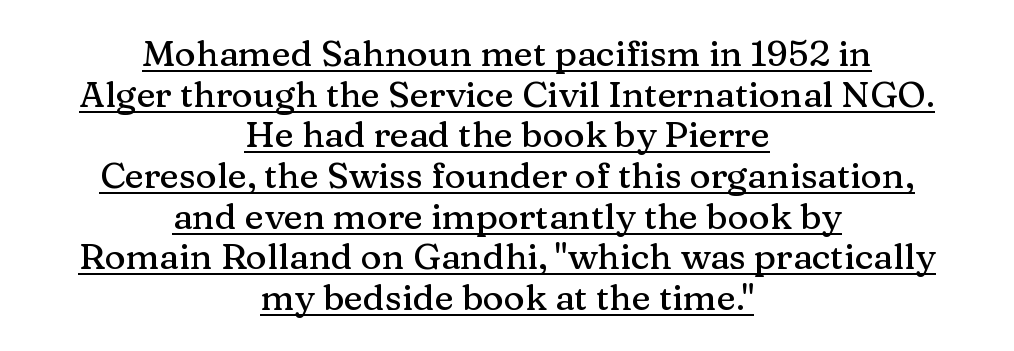
Q: Is the text italic (slanted)? A: No, it is upright.
Q: Is the typeface a serif or a sans-serif typeface? A: Serif.
Q: Is the text underlined? A: Yes.
Q: How is the paragraph aligned? A: Centered.
Q: Is the spacing between letters normal or unusually wide? A: Normal.
Q: Is the spacing between lines tight, normal or loose? A: Tight.
Q: Width (condensed, normal, or wide)? A: Normal.
Q: Stroke contrast? A: Medium.
Q: x-height? A: Medium.
Q: Monospaced? A: No.
